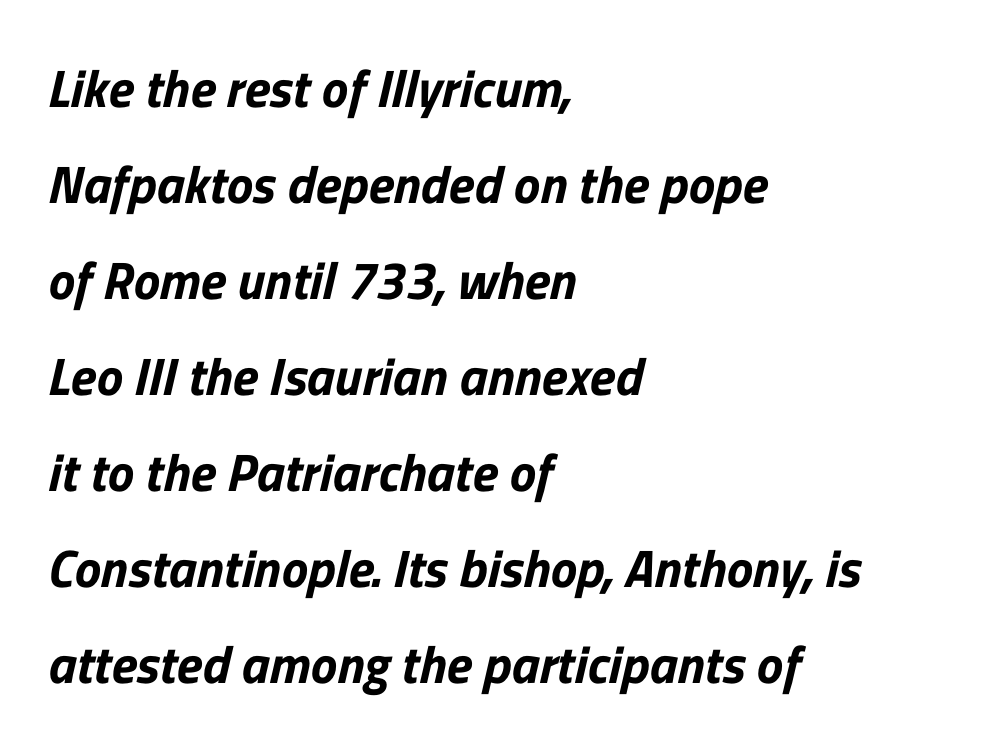
The image shows 53 px sans-serif type; set left-aligned, line spacing 1.81x, normal letter spacing, not underlined; low stroke contrast and a medium x-height.
